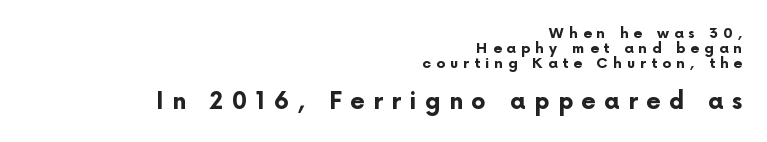
The image shows 23 px bold type, upright; set right-aligned, tight line spacing (1.07x), unusually wide letter spacing (+0.37 em), not underlined; the second (bottom) block is 1.64x larger.
